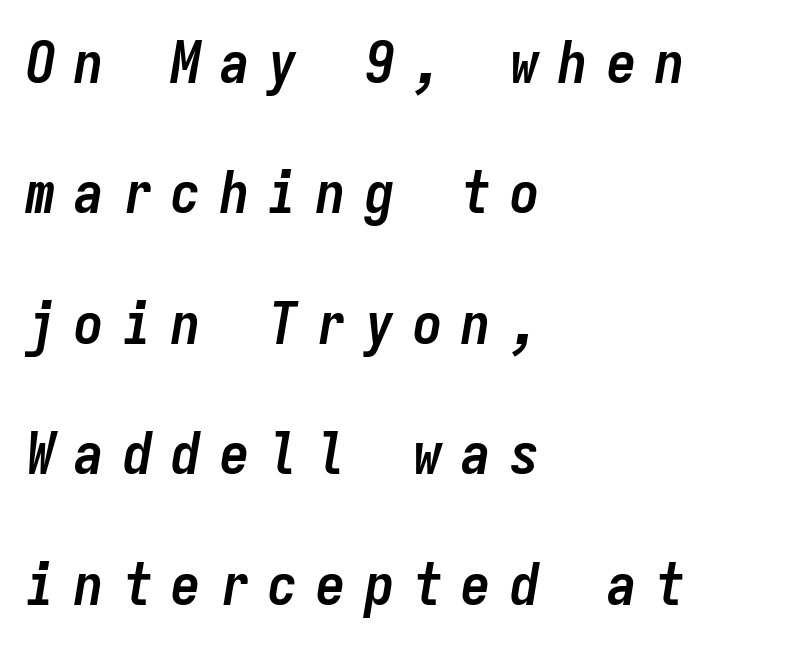
The image shows 59 px semibold, condensed type, italic (leaning right), monospaced; set left-aligned, loose line spacing (2.21x), unusually wide letter spacing (+0.32 em), not underlined; low stroke contrast and a medium x-height.
